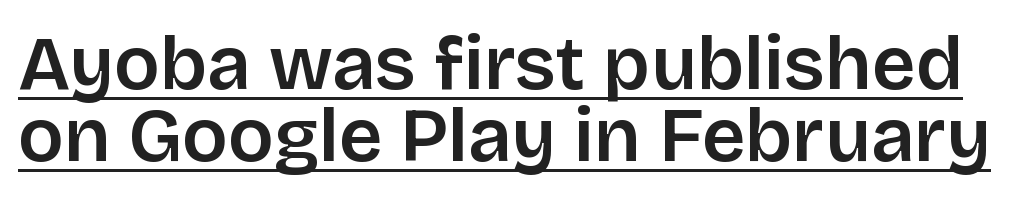
The image shows 76 px sans-serif type, upright; set tight line spacing (0.95x), normal letter spacing, underlined; low stroke contrast and a large x-height.
